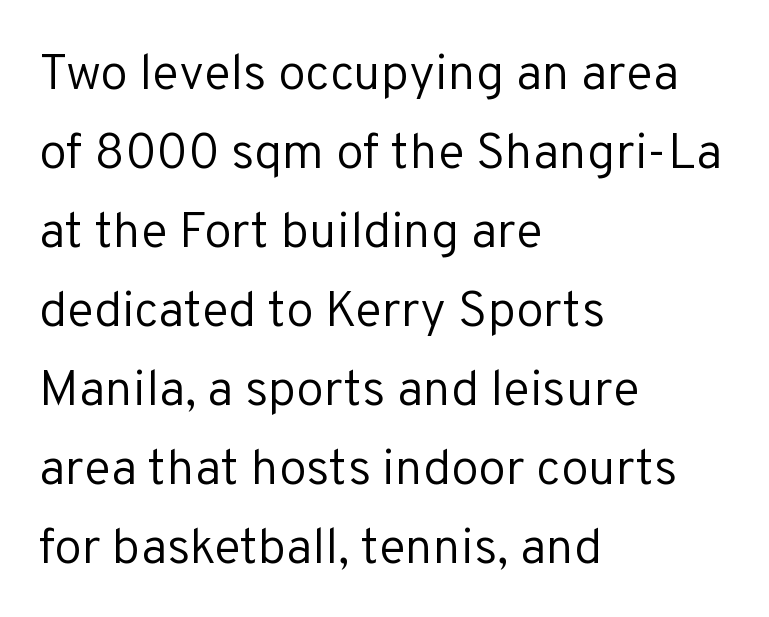
The gap between lines stays unmarked. The letters advance in unequal steps, a hallmark of proportional type. The rows are spaced the way most documents space them. The typesetter chose a ragged-right arrangement here.
